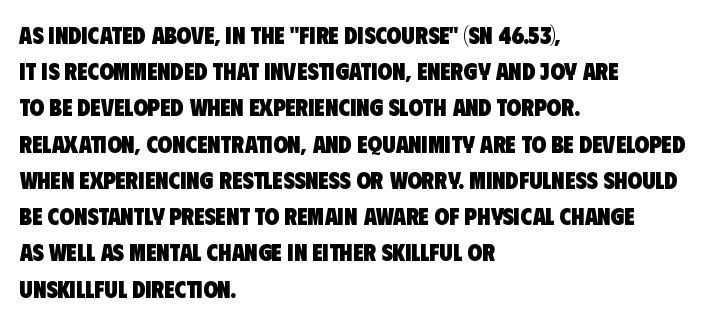
{"bold": "yes", "underline": "no", "align": "left", "line_spacing": "normal", "line_spacing_ratio": 1.51, "letter_spacing": "normal", "letter_spacing_em": 0.0, "glyph_px": 24}
